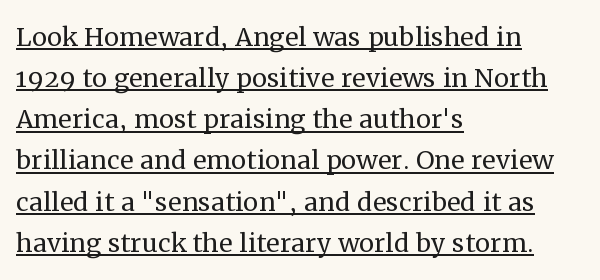
{"serif": "yes", "italic": "no", "bold": "no", "weight": "regular", "width": "normal", "stroke_contrast": "medium", "x_height": "medium", "monospaced": "no", "underline": "yes", "align": "left", "line_spacing_ratio": 1.21, "letter_spacing": "normal", "letter_spacing_em": 0.0, "glyph_px": 34}
